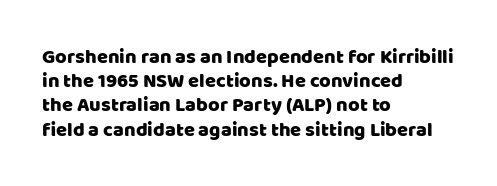
If you drew a line through each stem, it would be perfectly vertical. The line texture is even and compact thanks to regular tracking. Which margin do the lines hug? The left one — the right edge is uneven. Letters rest on an invisible, unmarked baseline.
